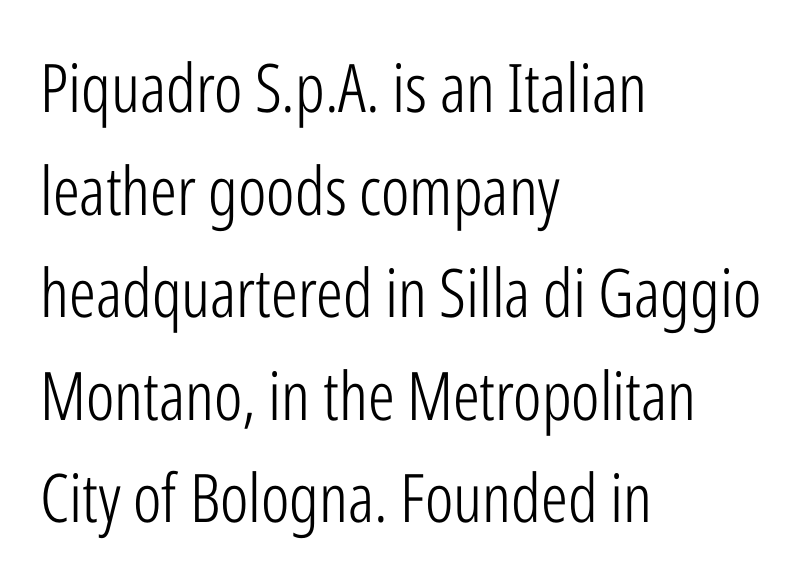
The type sits square on the baseline with zero lean. Does the copy run flush right? No — it runs flush left. The strip under each line holds only bare page. The rendering shows plain stroke endings on the letterforms — a sans-serif design. Does the leading feel generous? No, just average.
